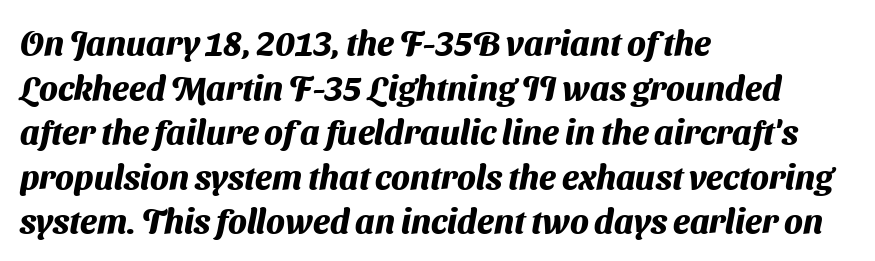
The image shows 34 px heavy sans-serif type; set left-aligned, normal line spacing (1.31x), normal letter spacing, not underlined; medium stroke contrast and a medium x-height.
